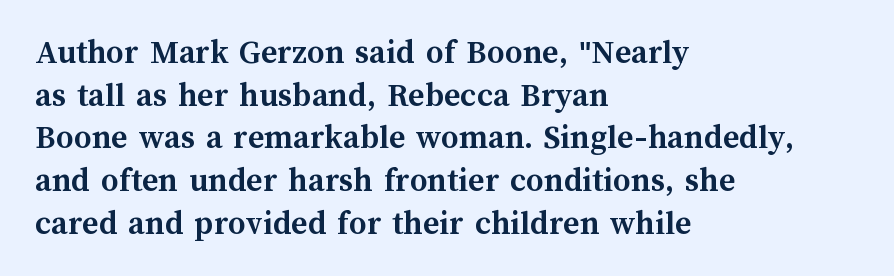
Q: Is the text bold? A: Yes.
Q: Is the text italic (slanted)? A: No, it is upright.
Q: Is the text underlined? A: No.
Q: How is the paragraph aligned? A: Left-aligned.
Q: Is the spacing between letters normal or unusually wide? A: Normal.
Q: Width (condensed, normal, or wide)? A: Normal.
Q: Stroke contrast? A: Medium.
Q: x-height? A: Medium.
Q: Monospaced? A: No.
